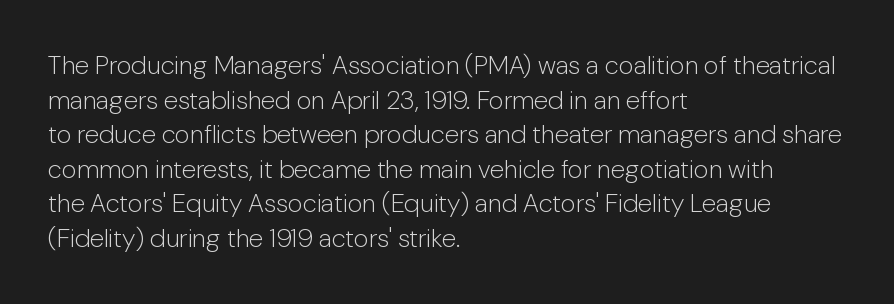
The image shows 26 px text type, upright; set left-aligned, normal line spacing (1.33x), normal letter spacing, not underlined.
